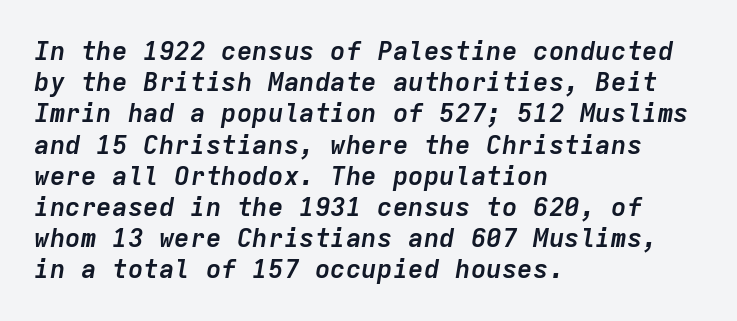
The image shows 26 px bold type, italic (leaning right); set left-aligned, line spacing 1.2x, normal letter spacing, not underlined.
